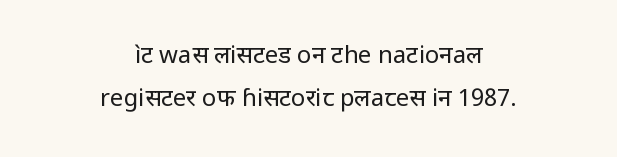
The passage shown has conventional tracking throughout. Rule under the text: the space is simply empty. Vertical strokes here are truly vertical. The characters are drawn with everyday or finer stroke widths. The passage is arranged like a title page — every line centered.
